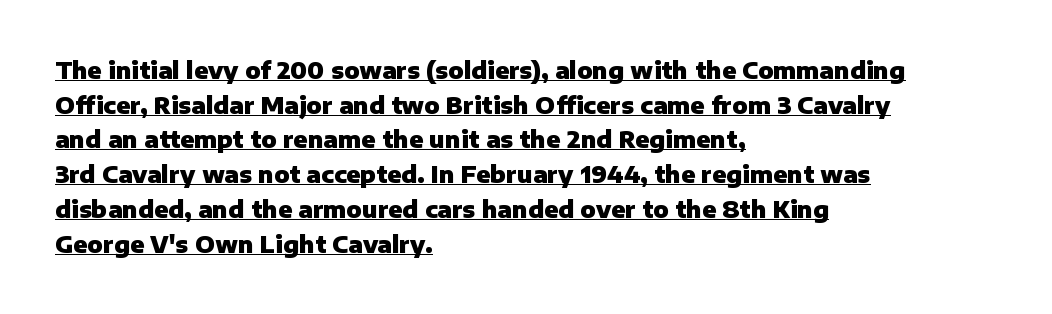
{"italic": "no", "bold": "yes", "underline": "yes", "align": "left", "line_spacing": "normal", "line_spacing_ratio": 1.51, "letter_spacing": "normal", "letter_spacing_em": 0.0, "glyph_px": 23}
